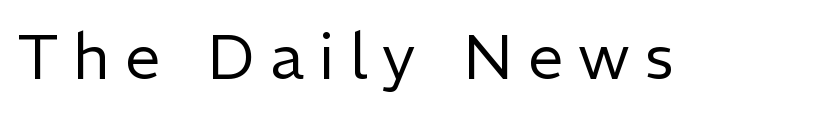
{"serif": "no", "italic": "no", "bold": "no", "weight": "regular", "width": "normal", "stroke_contrast": "low", "x_height": "medium", "monospaced": "no", "underline": "no", "letter_spacing": "wide", "letter_spacing_em": 0.24, "glyph_px": 63}
